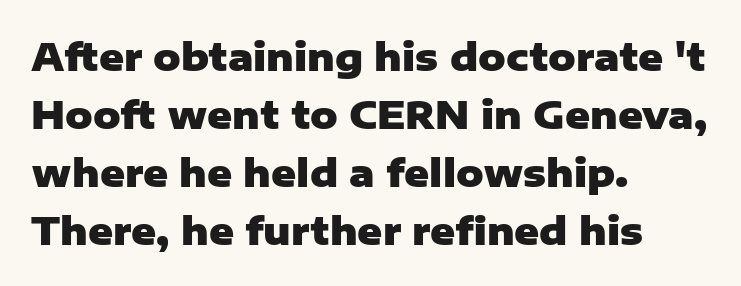
{"serif": "no", "italic": "no", "bold": "yes", "weight": "heavy", "width": "normal", "stroke_contrast": "low", "x_height": "medium", "monospaced": "no", "underline": "no", "align": "left", "line_spacing": "normal", "line_spacing_ratio": 1.53, "letter_spacing": "normal", "letter_spacing_em": 0.0, "glyph_px": 38}
